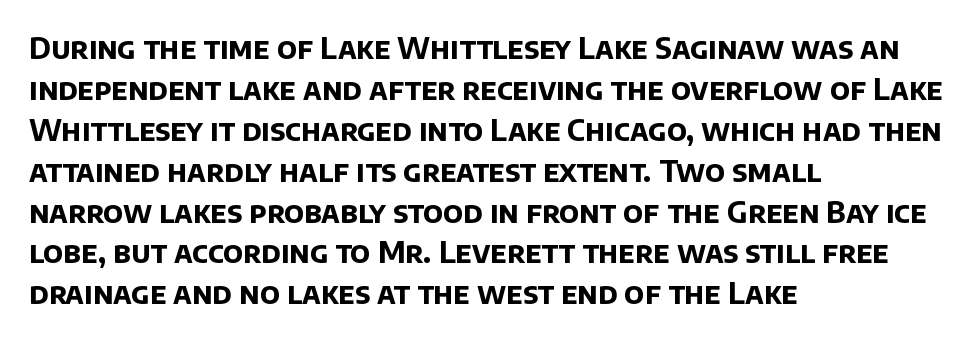
{"serif": "no", "bold": "yes", "weight": "bold", "width": "normal", "stroke_contrast": "low", "x_height": "large", "monospaced": "no", "underline": "no", "align": "left", "line_spacing": "normal", "line_spacing_ratio": 1.41, "letter_spacing": "normal", "letter_spacing_em": 0.0, "glyph_px": 29}
